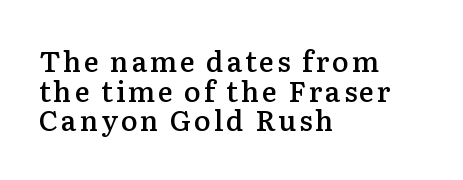
Q: Is the text bold? A: Semi-bold.
Q: Is the text italic (slanted)? A: No, it is upright.
Q: Is the typeface a serif or a sans-serif typeface? A: Serif.
Q: Is the text underlined? A: No.
Q: How is the paragraph aligned? A: Left-aligned.
Q: Is the spacing between lines tight, normal or loose? A: Tight.
Q: Width (condensed, normal, or wide)? A: Normal.
Q: Stroke contrast? A: Low.
Q: x-height? A: Medium.
Q: Monospaced? A: No.
